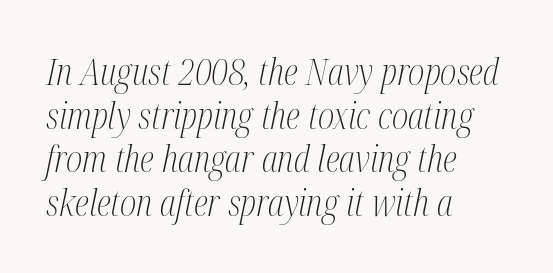
{"serif": "yes", "italic": "yes", "lean": "right", "slant_degrees": 12, "bold": "no", "weight": "light", "width": "condensed", "stroke_contrast": "medium", "x_height": "medium", "monospaced": "no", "underline": "no", "align": "left", "line_spacing_ratio": 1.21, "letter_spacing": "normal", "letter_spacing_em": 0.0, "glyph_px": 36}
